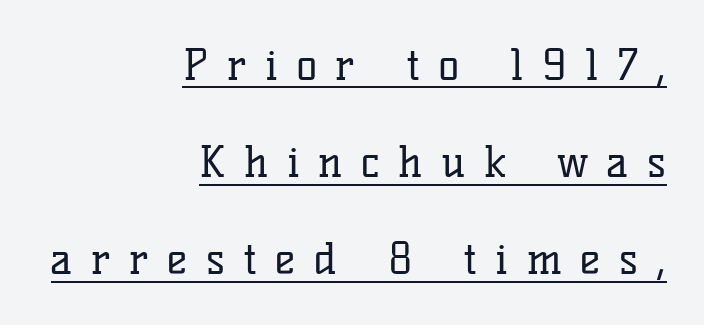
The image shows 43 px regular-weight serif type, upright; set right-aligned, loose line spacing (2.26x), unusually wide letter spacing (+0.43 em), underlined; low stroke contrast and a medium x-height.
